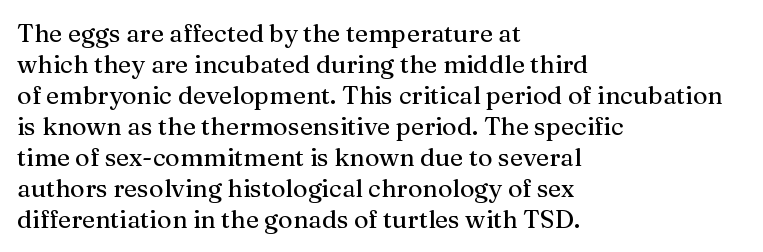
The image shows 25 px text type, upright; set left-aligned, line spacing 1.24x, normal letter spacing, not underlined.
